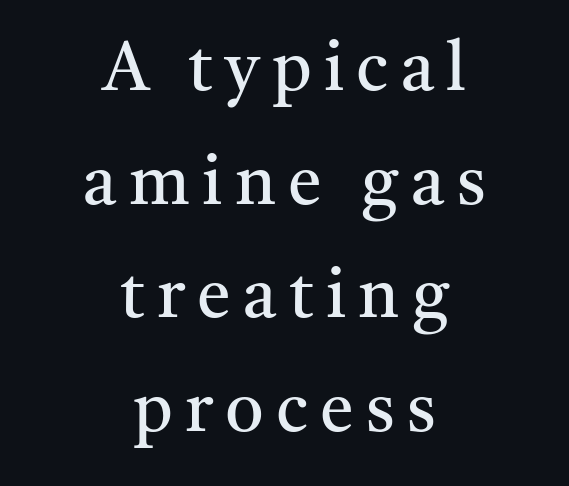
Q: Is the text bold? A: No.
Q: Is the text italic (slanted)? A: No, it is upright.
Q: Is the typeface a serif or a sans-serif typeface? A: Serif.
Q: Is the text underlined? A: No.
Q: How is the paragraph aligned? A: Centered.
Q: Is the spacing between lines tight, normal or loose? A: Normal.
Q: Width (condensed, normal, or wide)? A: Normal.
Q: Stroke contrast? A: Medium.
Q: x-height? A: Medium.
Q: Monospaced? A: No.
